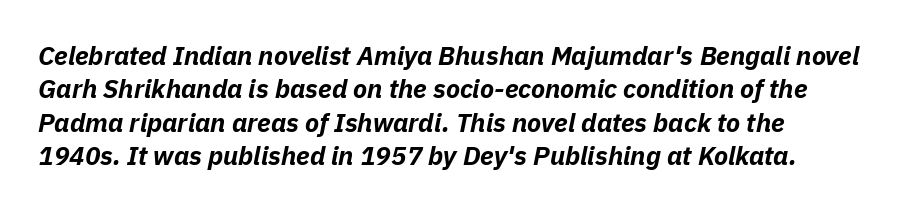
Q: Is the text bold? A: Yes.
Q: Is the text italic (slanted)? A: Yes, it leans right by about 11 degrees.
Q: Is the text underlined? A: No.
Q: Is the spacing between letters normal or unusually wide? A: Normal.
Q: Is the spacing between lines tight, normal or loose? A: Normal.
